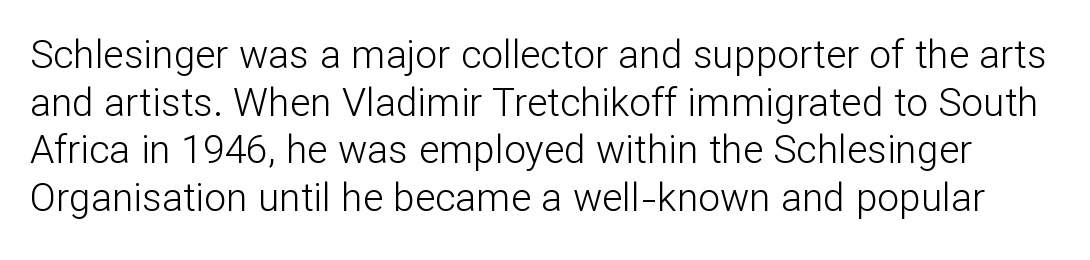
{"serif": "no", "italic": "no", "bold": "no", "weight": "light", "width": "normal", "stroke_contrast": "low", "x_height": "medium", "monospaced": "no", "underline": "no", "line_spacing_ratio": 1.22, "letter_spacing": "normal", "letter_spacing_em": 0.0, "glyph_px": 39}
